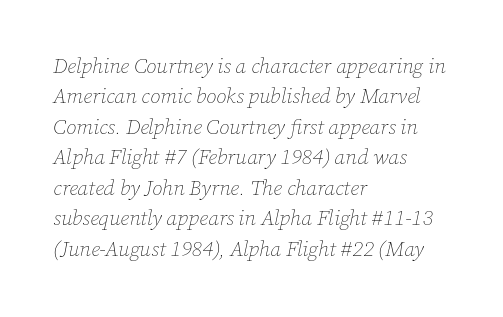
A typesetter would call this zero additional tracking. The gap between lines stays unmarked. The weight tops out at a normal text grade. The block of text has a typical density, with ordinary space between rows. Yep, that's italic — everything's leaning. Visually the block forms a straight wall on the left and a jagged coastline on the right.
